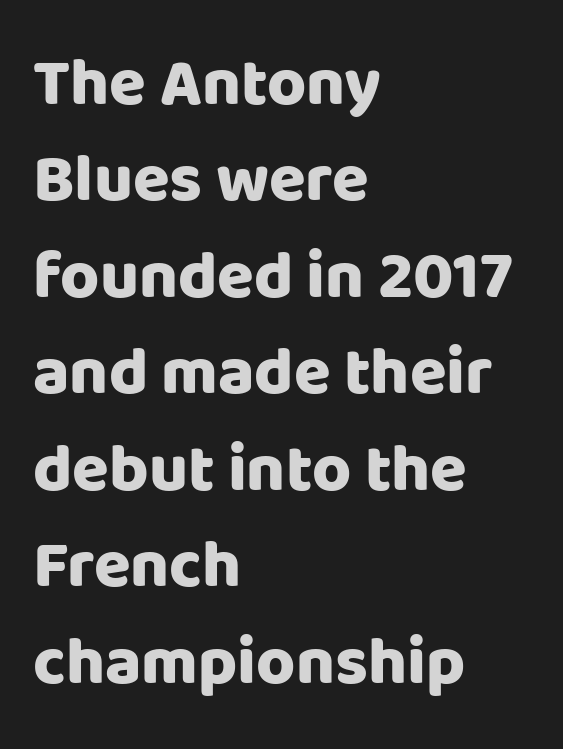
{"serif": "no", "italic": "no", "bold": "yes", "weight": "heavy", "width": "normal", "stroke_contrast": "low", "x_height": "large", "monospaced": "no", "underline": "no", "align": "left", "line_spacing": "normal", "line_spacing_ratio": 1.44, "letter_spacing": "normal", "letter_spacing_em": 0.0, "glyph_px": 67}
